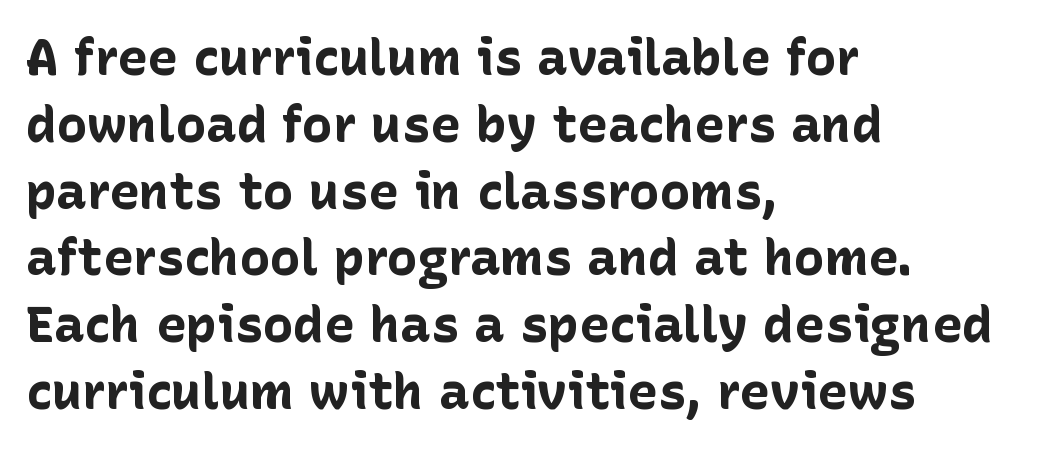
The image shows 51 px bold sans-serif type, upright; set left-aligned, normal line spacing (1.31x), normal letter spacing, not underlined; low stroke contrast and a medium x-height.
